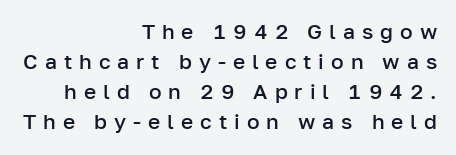
Q: Is the text bold? A: Semi-bold.
Q: Is the text italic (slanted)? A: No, it is upright.
Q: Is the text underlined? A: No.
Q: How is the paragraph aligned? A: Right-aligned.
Q: Is the spacing between letters normal or unusually wide? A: Unusually wide.
Q: Is the spacing between lines tight, normal or loose? A: Normal.
